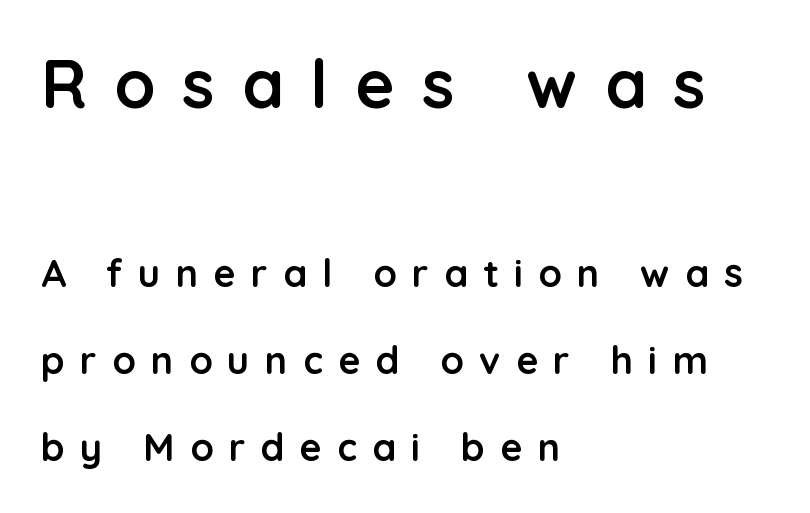
The passage shown stacks its lines with a broad gap. Summary of weight: heavy, a full bold. The letters stand upright; this is a roman face. Plain, unruled lines of type.
